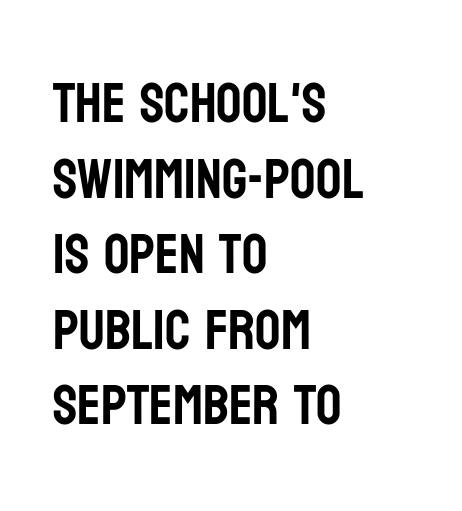
{"serif": "no", "italic": "no", "width": "condensed", "stroke_contrast": "low", "x_height": "large", "monospaced": "no", "underline": "no", "align": "left", "line_spacing": "normal", "line_spacing_ratio": 1.35, "letter_spacing": "normal", "letter_spacing_em": 0.0, "glyph_px": 56}
